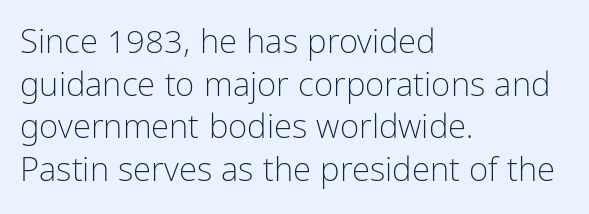
Spacing between characters is what you'd get straight out of the box. Serif or sans? Sans — the stroke terminals are bare. Is there any slant? The stems are plumb. Horizontally, the lines are justified to the leading edge only.
